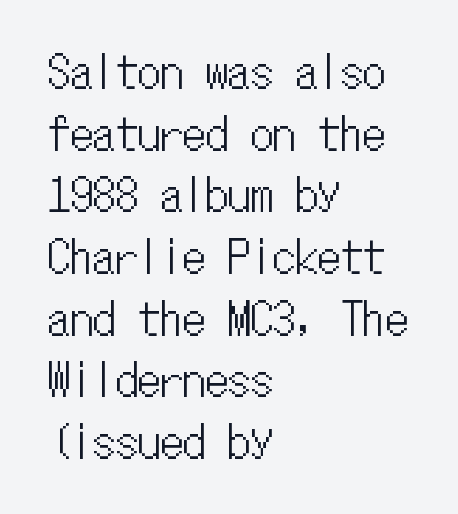
Q: Is the text italic (slanted)? A: No, it is upright.
Q: Is the text underlined? A: No.
Q: How is the paragraph aligned? A: Left-aligned.
Q: Is the spacing between letters normal or unusually wide? A: Normal.
Q: Is the spacing between lines tight, normal or loose? A: Normal.
Q: Width (condensed, normal, or wide)? A: Condensed.
Q: Stroke contrast? A: Low.
Q: x-height? A: Medium.
Q: Monospaced? A: Yes.
